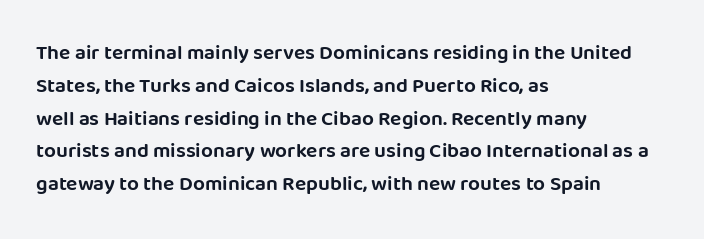
The image shows 21 px text type, upright; set left-aligned, normal line spacing (1.56x), normal letter spacing, not underlined.
